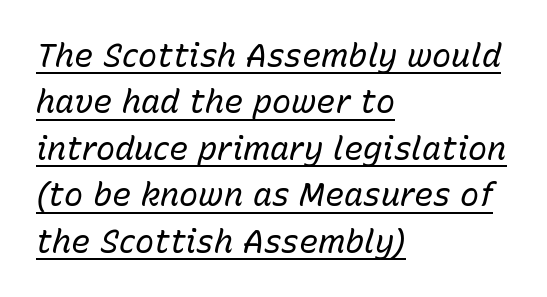
Q: Is the text bold? A: No.
Q: Is the text italic (slanted)? A: Yes, it leans right by about 15 degrees.
Q: Is the text underlined? A: Yes.
Q: How is the paragraph aligned? A: Left-aligned.
Q: Is the spacing between letters normal or unusually wide? A: Normal.
Q: Is the spacing between lines tight, normal or loose? A: Normal.
Q: Width (condensed, normal, or wide)? A: Normal.
Q: Stroke contrast? A: Low.
Q: x-height? A: Medium.
Q: Monospaced? A: No.
